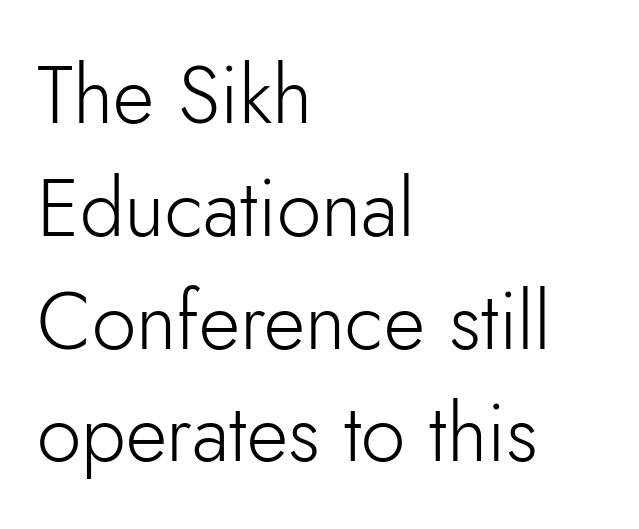
Q: Is the text bold? A: No.
Q: Is the text italic (slanted)? A: No, it is upright.
Q: Is the typeface a serif or a sans-serif typeface? A: Sans-serif.
Q: Is the text underlined? A: No.
Q: How is the paragraph aligned? A: Left-aligned.
Q: Is the spacing between letters normal or unusually wide? A: Normal.
Q: Is the spacing between lines tight, normal or loose? A: Normal.
Q: Width (condensed, normal, or wide)? A: Normal.
Q: Stroke contrast? A: Low.
Q: x-height? A: Small.
Q: Monospaced? A: No.
